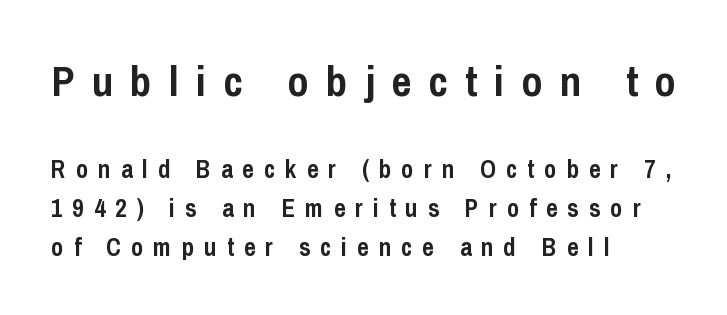
Typographically, this falls in the sans-serif category. Do the characters align in a grid? No, the font is proportional. The space beneath each line is pristine and unruled. Scale decreases going downward across the two blocks. Letter spacing: wide.
